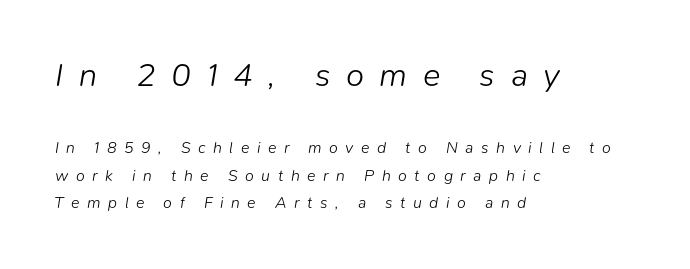
{"italic": "yes", "lean": "right", "slant_degrees": 9, "bold": "no", "weight": "light", "width": "normal", "stroke_contrast": "low", "x_height": "medium", "monospaced": "no", "underline": "no", "align": "left", "line_spacing_ratio": 1.72, "letter_spacing": "wide", "letter_spacing_em": 0.47, "larger_block": "first", "size_ratio": 2.06, "glyph_px": 33}
